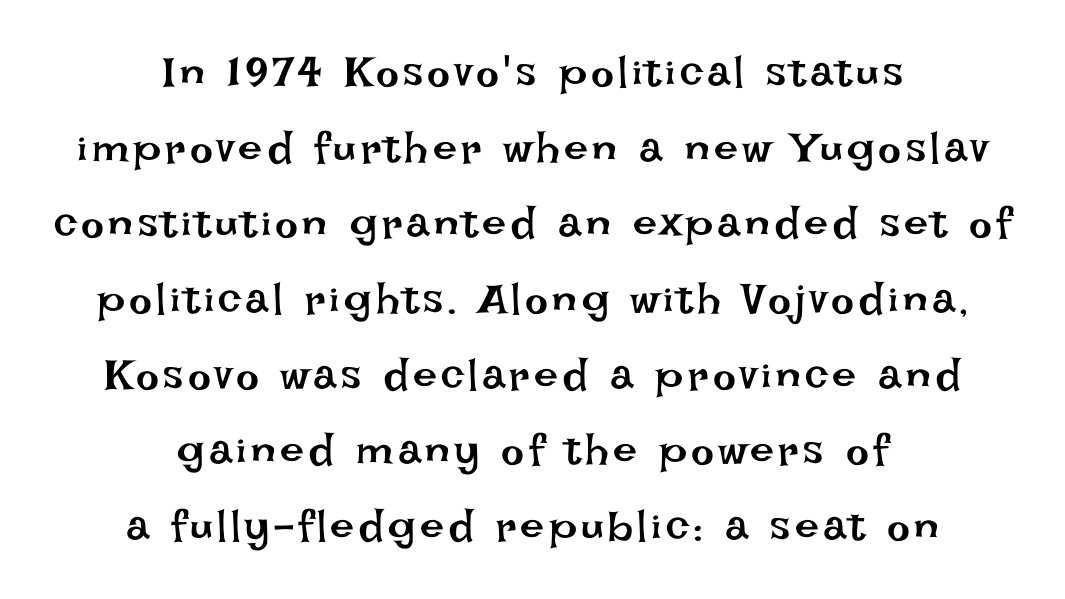
The foot of each line stays bare and open. When letters stand straight like this, we call the style roman or upright. This sample has the flowing, uneven cadence of proportional lettering. These glyphs show unthickened strokes, regular width or finer.
